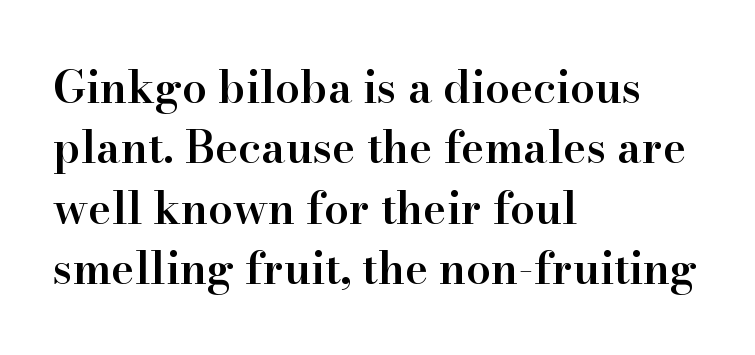
Q: Is the text bold? A: Semi-bold.
Q: Is the text italic (slanted)? A: No, it is upright.
Q: Is the typeface a serif or a sans-serif typeface? A: Serif.
Q: Is the text underlined? A: No.
Q: How is the paragraph aligned? A: Left-aligned.
Q: Is the spacing between letters normal or unusually wide? A: Normal.
Q: Is the spacing between lines tight, normal or loose? A: Normal.
Q: Width (condensed, normal, or wide)? A: Normal.
Q: Stroke contrast? A: High.
Q: x-height? A: Small.
Q: Monospaced? A: No.
